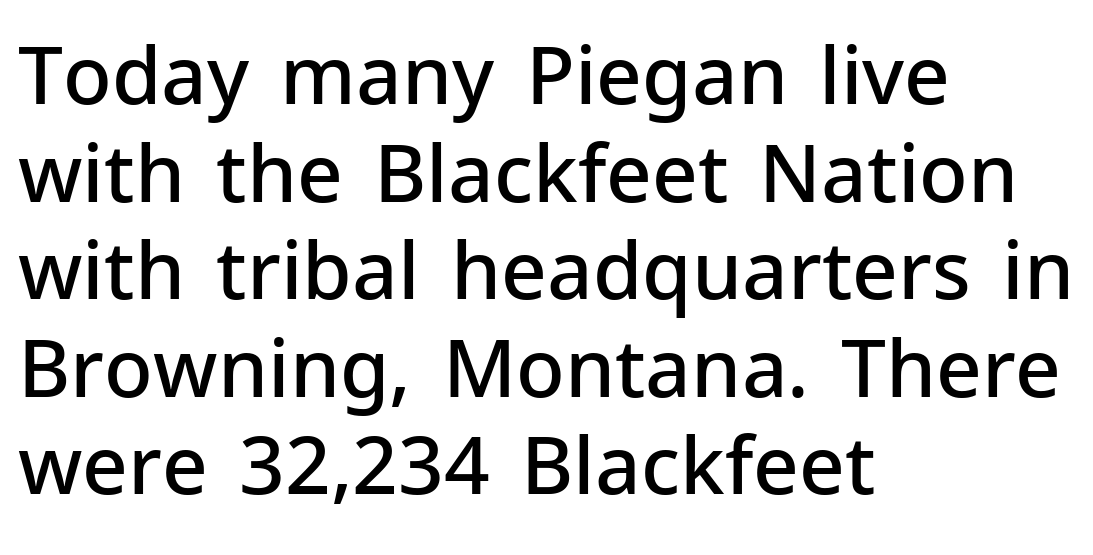
Q: Is the text bold? A: Semi-bold.
Q: Is the text italic (slanted)? A: No, it is upright.
Q: Is the typeface a serif or a sans-serif typeface? A: Sans-serif.
Q: Is the text underlined? A: No.
Q: How is the paragraph aligned? A: Left-aligned.
Q: Is the spacing between letters normal or unusually wide? A: Normal.
Q: Width (condensed, normal, or wide)? A: Normal.
Q: Stroke contrast? A: Low.
Q: x-height? A: Medium.
Q: Monospaced? A: No.
